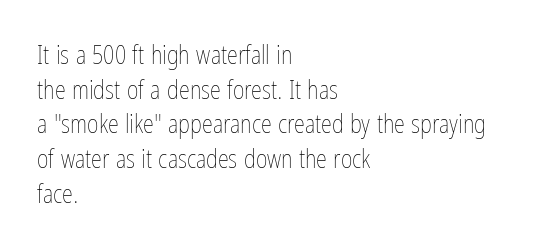
The image shows 25 px text type, upright; set left-aligned, normal line spacing (1.39x), normal letter spacing, not underlined.
